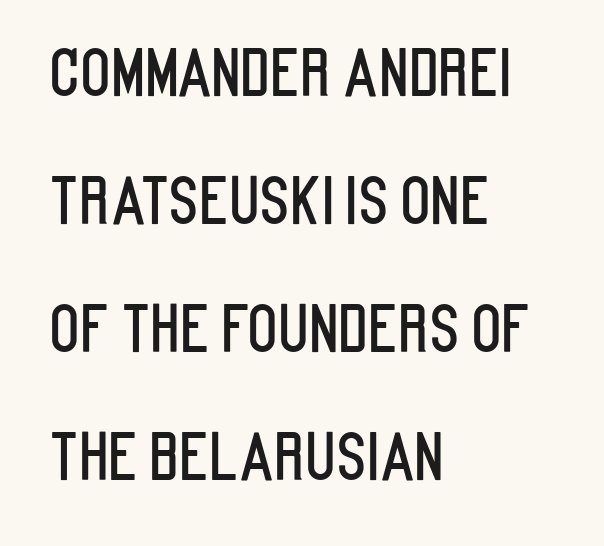
The image shows 63 px condensed sans-serif type, upright; set left-aligned, loose line spacing (2.03x), normal letter spacing, not underlined; low stroke contrast and a large x-height.
